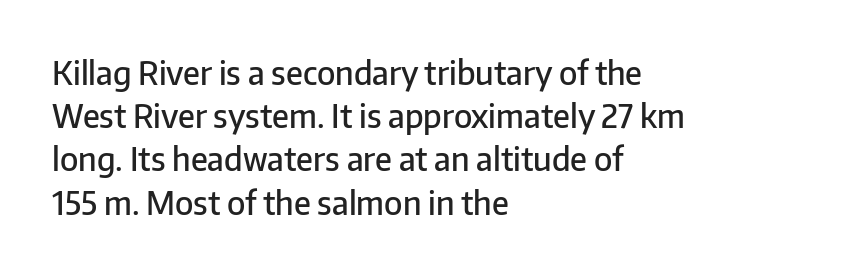
The image shows 32 px semibold sans-serif type, upright; set left-aligned, normal line spacing (1.35x), normal letter spacing, not underlined; low stroke contrast and a medium x-height.
